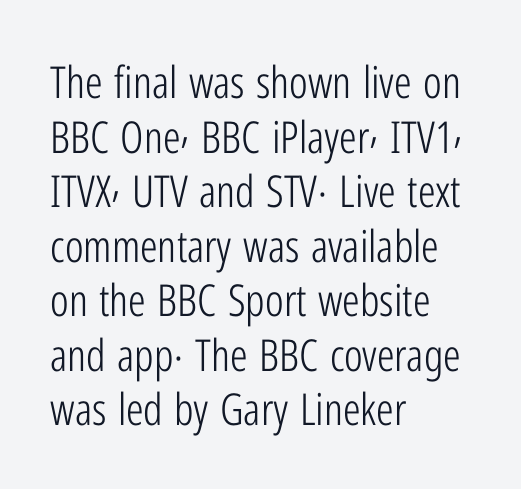
Q: Is the text bold? A: No.
Q: Is the text italic (slanted)? A: No, it is upright.
Q: Is the typeface a serif or a sans-serif typeface? A: Sans-serif.
Q: Is the text underlined? A: No.
Q: How is the paragraph aligned? A: Left-aligned.
Q: Is the spacing between letters normal or unusually wide? A: Normal.
Q: Width (condensed, normal, or wide)? A: Condensed.
Q: Stroke contrast? A: Low.
Q: x-height? A: Medium.
Q: Monospaced? A: No.
